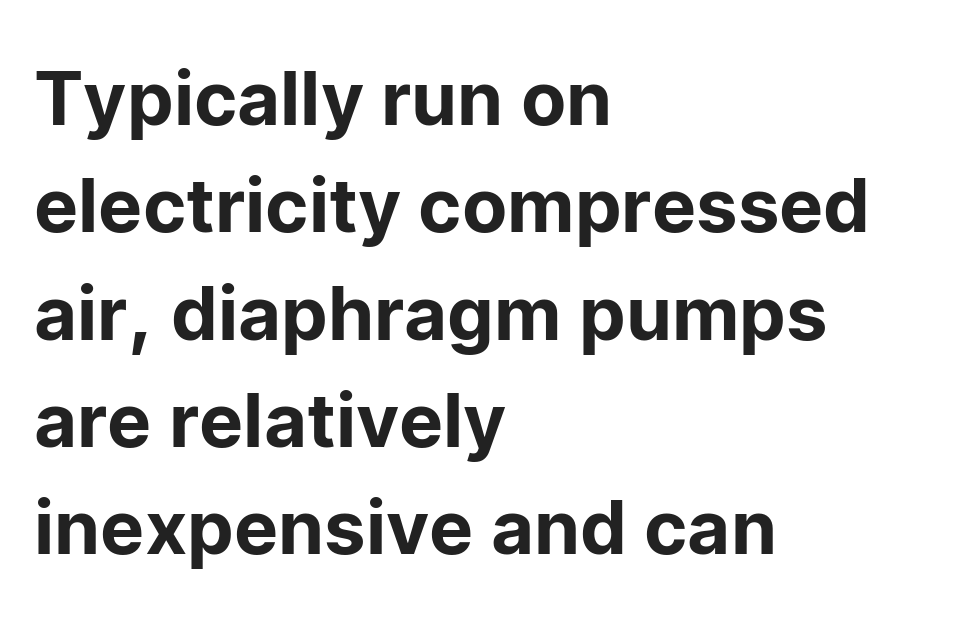
The image shows 74 px sans-serif type, upright; set left-aligned, normal line spacing (1.45x), normal letter spacing, not underlined; low stroke contrast and a medium x-height.
